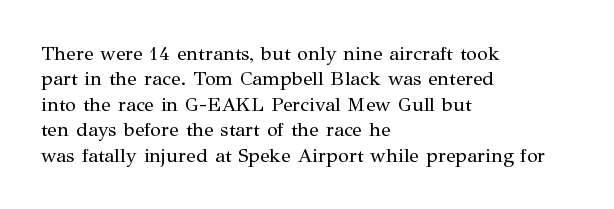
The rows are spaced the way most documents space them. Weight: in the light-to-regular range. Each word holds together tightly as a unit, with standard inter-letter gaps. Nobody drew a line under any word here.
